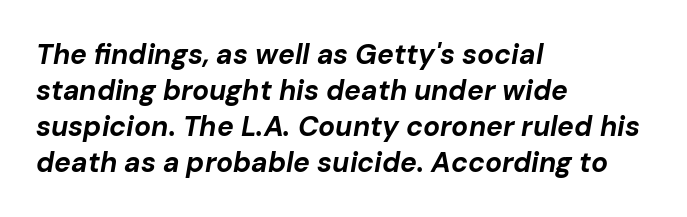
{"italic": "yes", "lean": "right", "slant_degrees": 10, "bold": "yes", "weight": "bold", "width": "normal", "stroke_contrast": "low", "x_height": "medium", "monospaced": "no", "underline": "no", "align": "left", "line_spacing": "normal", "line_spacing_ratio": 1.28, "letter_spacing": "normal", "letter_spacing_em": 0.0, "glyph_px": 28}
